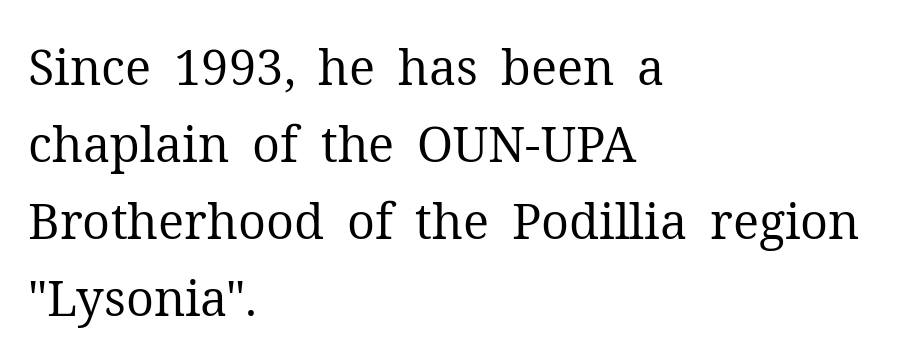
The passage shown is typed in a proportional face where columns would drift. Layout note: lines flush left. You can tell from the footed stems that serif type was used. This is roman type, the default non-slanted kind.
